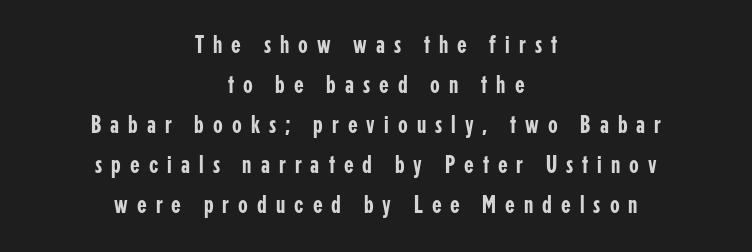
Q: Is the text italic (slanted)? A: No, it is upright.
Q: Is the text underlined? A: No.
Q: How is the paragraph aligned? A: Centered.
Q: Is the spacing between letters normal or unusually wide? A: Unusually wide.
Q: Is the spacing between lines tight, normal or loose? A: Normal.
